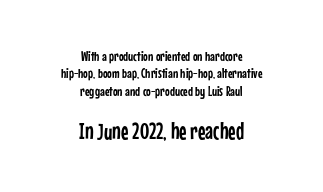
{"italic": "no", "underline": "no", "align": "center", "line_spacing_ratio": 1.24, "letter_spacing": "normal", "letter_spacing_em": 0.0, "larger_block": "second", "size_ratio": 1.64, "glyph_px": 23}
